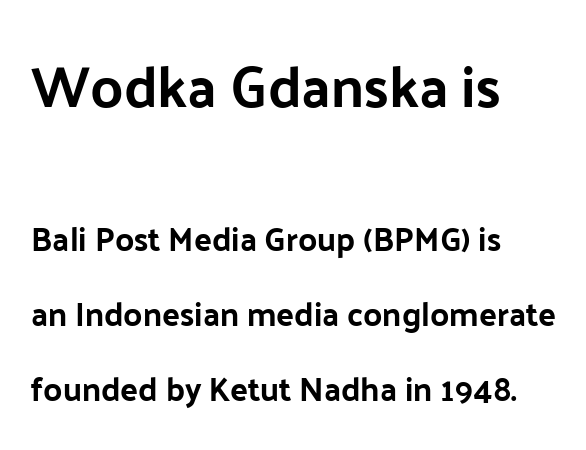
{"serif": "no", "italic": "no", "width": "normal", "stroke_contrast": "low", "x_height": "medium", "monospaced": "no", "underline": "no", "align": "left", "line_spacing": "loose", "line_spacing_ratio": 2.28, "letter_spacing": "normal", "letter_spacing_em": 0.0, "larger_block": "first", "size_ratio": 1.73, "glyph_px": 57}
